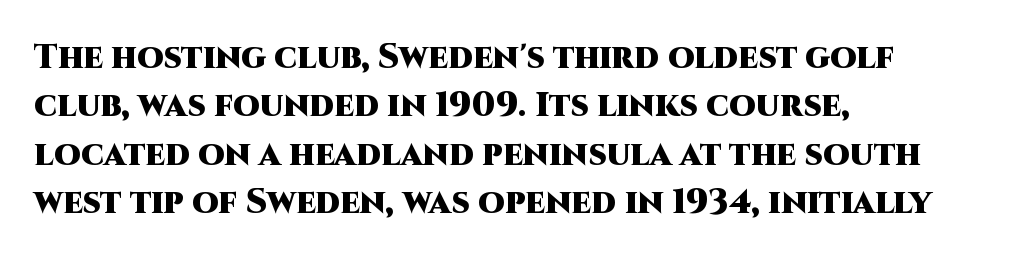
The tracking reads as untouched default to a designer's eye. Leading: standard. The glyphs in this specimen are sans serif. The specimen omits any rule beneath the text block's lines. Heavy-handed strokes throughout: this text is bold.
